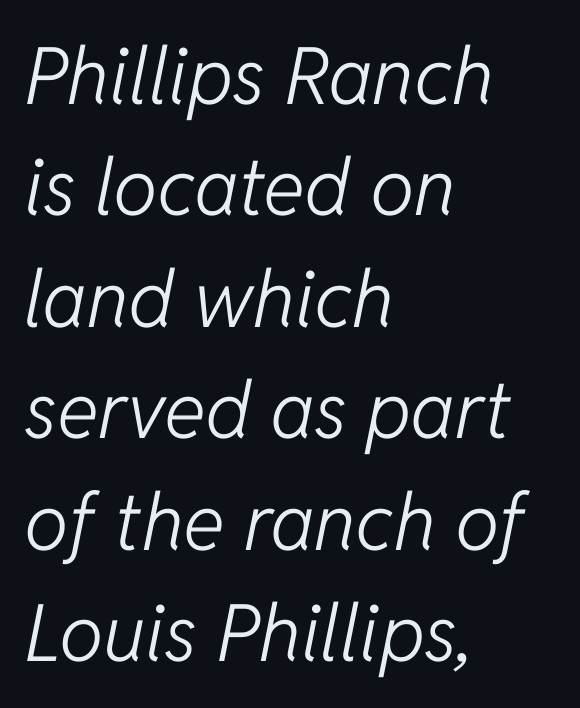
Nobody touched the tracking dial on this one. Words float on clear page, feet unadorned. Observe the lean: these are italic letterforms. Compared with typical paragraphs, the rows here are spaced about the same. Proportional: the letters do not fall into vertical columns.
